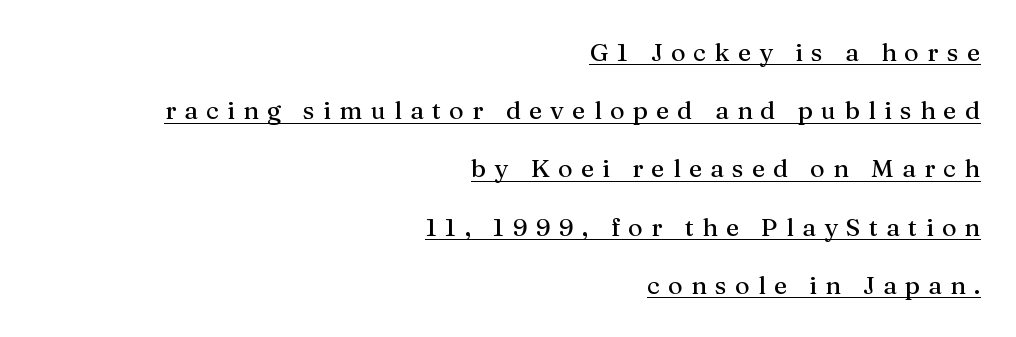
The image shows 25 px text type, upright; set right-aligned, loose line spacing (2.33x), unusually wide letter spacing (+0.33 em), underlined.
